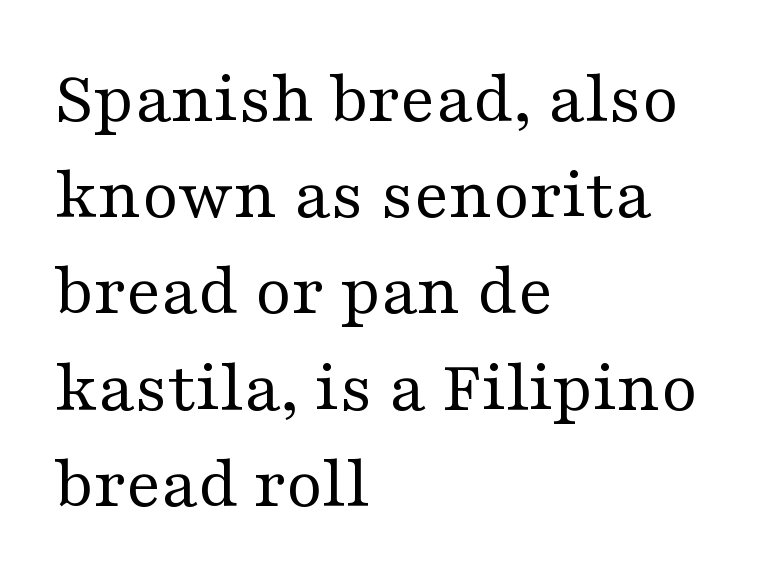
The face used here is proportionally spaced, like ordinary book or web type. The text was rendered using a seriffed face with decorative stroke endings. A roman cut, with each character standing at attention. In terms of leading, this rendering sits right in the middle.
